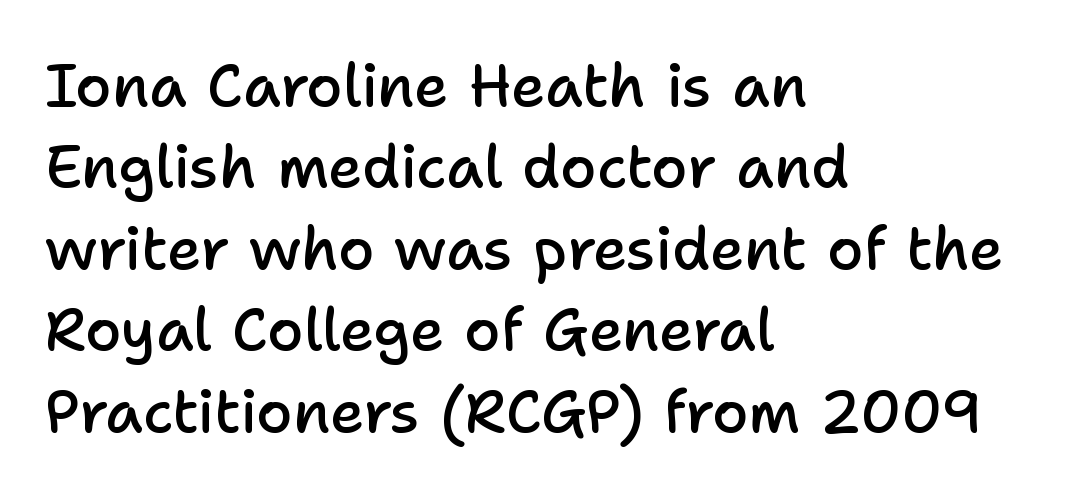
Leftover space on each line is placed entirely after the last word. The passage shown is typed in a proportional face where columns would drift. To sum up the face: it is a sans, with no serifs. Caption: standard tracking, unaltered.
